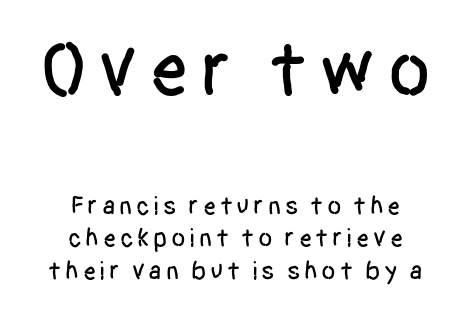
The image shows 79 px condensed sans-serif type, upright; set centered, normal line spacing (1.25x), not underlined; the first (top) block is 3.04x larger; low stroke contrast and a large x-height.
